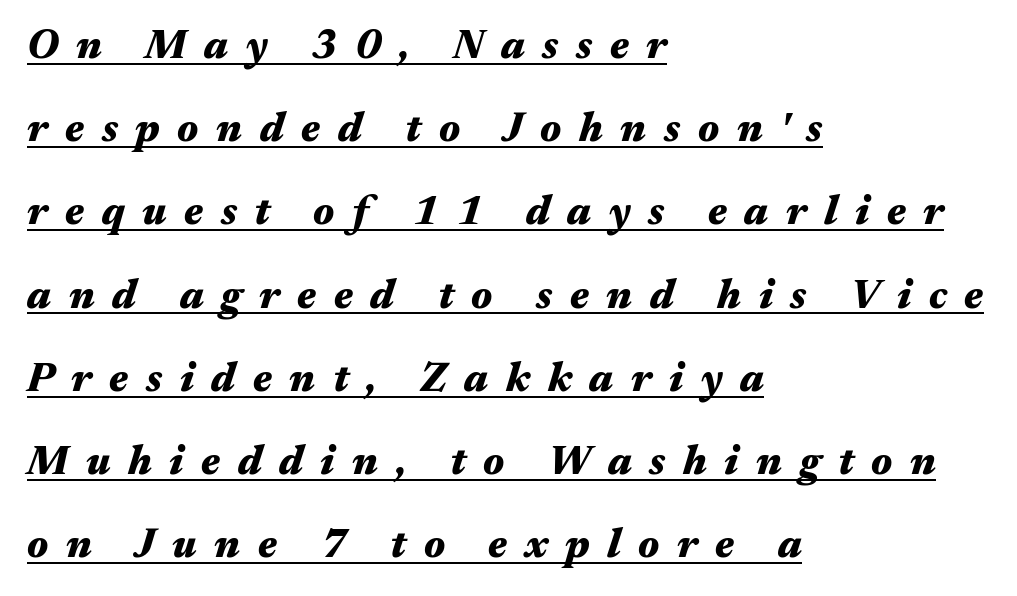
Q: Is the text bold? A: Yes.
Q: Is the text italic (slanted)? A: Yes, it leans right by about 17 degrees.
Q: Is the text underlined? A: Yes.
Q: How is the paragraph aligned? A: Left-aligned.
Q: Is the spacing between letters normal or unusually wide? A: Unusually wide.
Q: Is the spacing between lines tight, normal or loose? A: Loose.
Q: Width (condensed, normal, or wide)? A: Wide.
Q: Stroke contrast? A: Medium.
Q: x-height? A: Medium.
Q: Monospaced? A: No.
